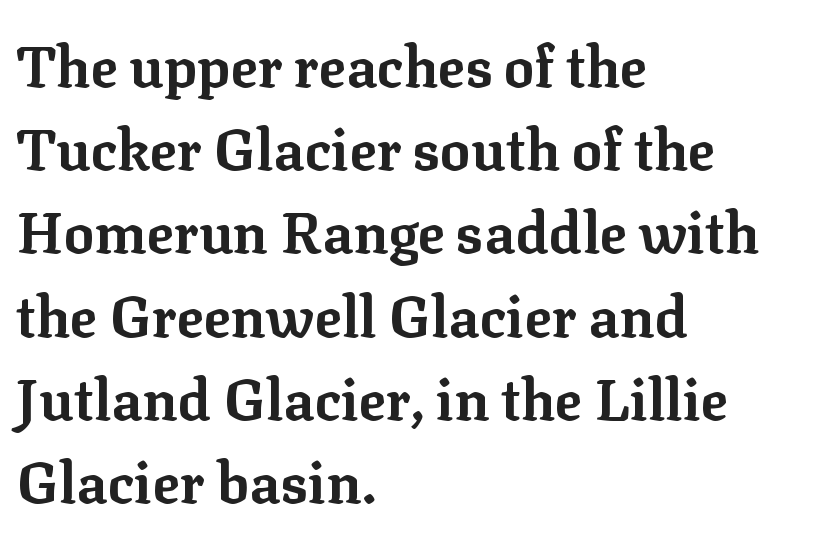
Q: Is the text bold? A: Yes.
Q: Is the text italic (slanted)? A: No, it is upright.
Q: Is the typeface a serif or a sans-serif typeface? A: Serif.
Q: Is the text underlined? A: No.
Q: How is the paragraph aligned? A: Left-aligned.
Q: Is the spacing between letters normal or unusually wide? A: Normal.
Q: Is the spacing between lines tight, normal or loose? A: Normal.
Q: Width (condensed, normal, or wide)? A: Normal.
Q: Stroke contrast? A: Low.
Q: x-height? A: Medium.
Q: Monospaced? A: No.
